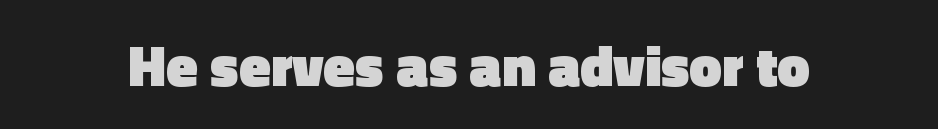
A bare baseline throughout the passage. These lines carry a lot of weight — the face is fully bold. Regarding serifs, this sample does without them. Quick note: not italic, upright. The letters advance in unequal steps, a hallmark of proportional type. Spacing between characters is what you'd get straight out of the box.
